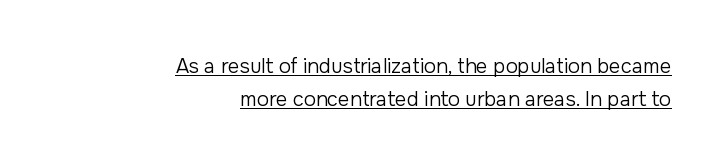
The image shows 20 px text type, upright; set right-aligned, normal line spacing (1.65x), normal letter spacing, underlined.
